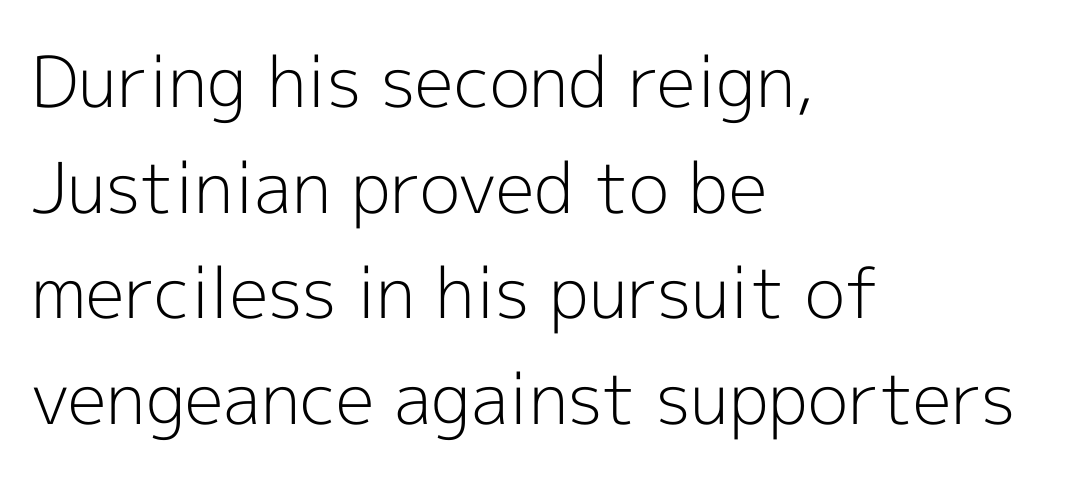
Q: Is the text bold? A: No.
Q: Is the text italic (slanted)? A: No, it is upright.
Q: Is the typeface a serif or a sans-serif typeface? A: Sans-serif.
Q: Is the text underlined? A: No.
Q: How is the paragraph aligned? A: Left-aligned.
Q: Is the spacing between letters normal or unusually wide? A: Normal.
Q: Is the spacing between lines tight, normal or loose? A: Normal.
Q: Width (condensed, normal, or wide)? A: Normal.
Q: x-height? A: Medium.
Q: Monospaced? A: No.
